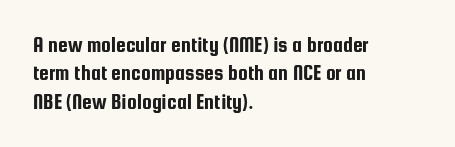
Does extra space separate the letters? No, they use regular spacing. Rows of type keep a routine distance in the vertical direction. Descender tails drop into unmarked territory. No italicization has been applied; the sample stays upright.
